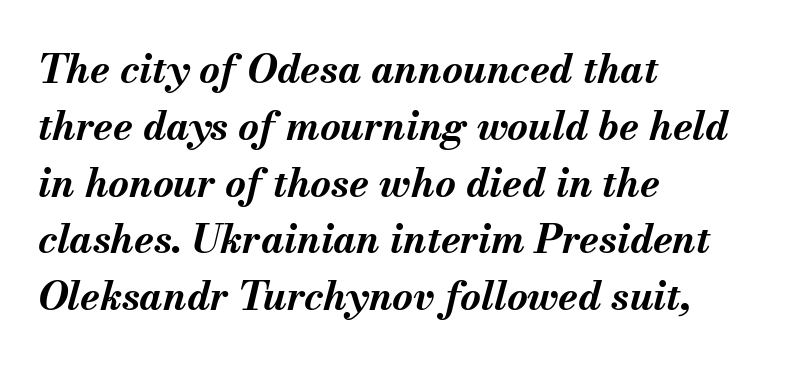
Compared with ordinary roman type, these characters are visibly tilted. Only glyphs here, with clear space below each row. Nobody touched the tracking dial on this one. Is the type bold? Yes — the strokes are clearly thick and heavy. The rendering uses natural spacing where letterforms have individual widths.
